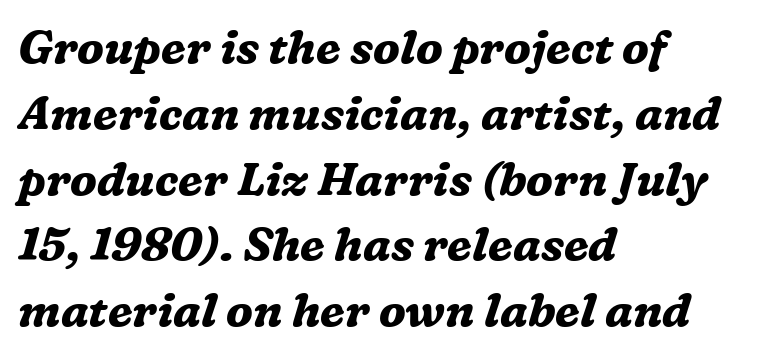
Does the copy run flush right? No — it runs flush left. Regarding leading, the lines here are spaced in the standard way. No word sits above an underline. Looks like regular typesetting: each glyph gets only the width it needs. The type is set solid horizontally, with unmodified tracking.
